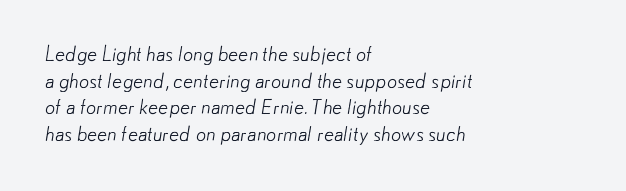
The image shows 20 px text type; set left-aligned, normal line spacing (1.33x), normal letter spacing, not underlined.
